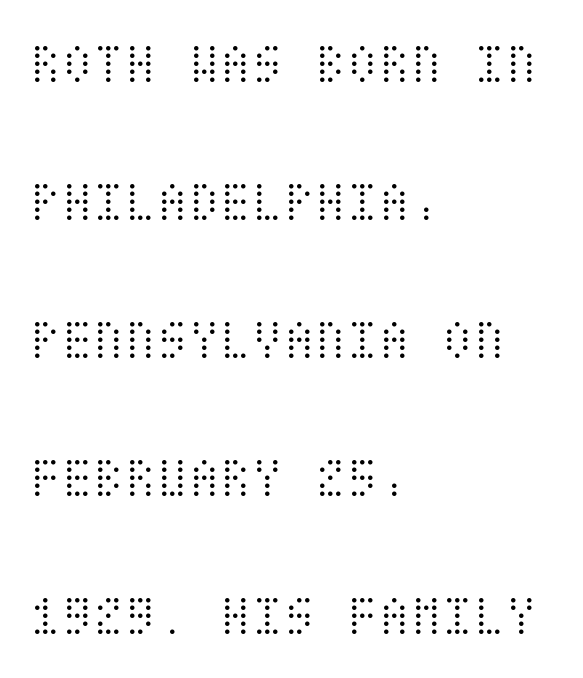
Q: Is the text bold? A: No.
Q: Is the text italic (slanted)? A: No, it is upright.
Q: Is the text underlined? A: No.
Q: How is the paragraph aligned? A: Left-aligned.
Q: Is the spacing between letters normal or unusually wide? A: Normal.
Q: Is the spacing between lines tight, normal or loose? A: Loose.
Q: Width (condensed, normal, or wide)? A: Condensed.
Q: Stroke contrast? A: Medium.
Q: x-height? A: Large.
